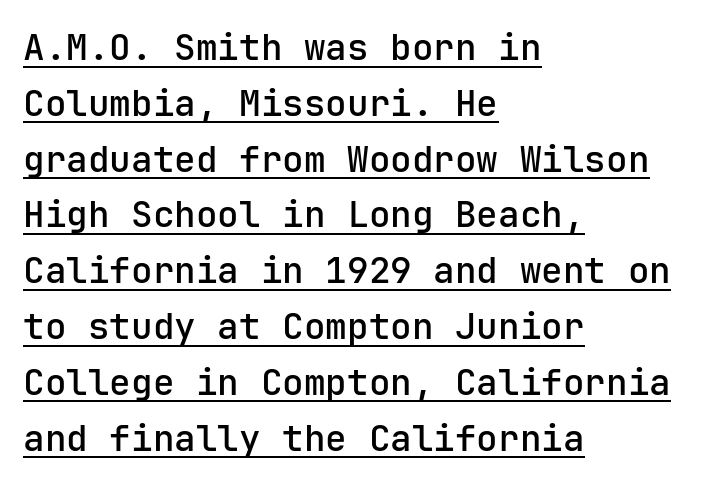
{"serif": "no", "italic": "no", "width": "normal", "stroke_contrast": "low", "x_height": "medium", "monospaced": "yes", "underline": "yes", "align": "left", "line_spacing": "normal", "line_spacing_ratio": 1.55, "letter_spacing": "normal", "letter_spacing_em": 0.0, "glyph_px": 36}
